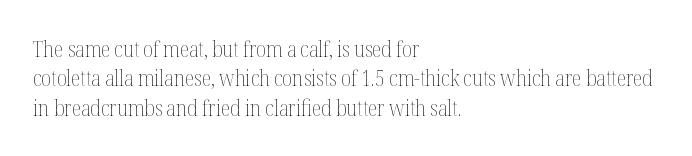
Caption: face not bold, strokes unweighted. Whoever set this chose a conventional vertical rhythm. This sample uses plain, unmodified letter spacing. The lettering stays uniformly vertical, giving the passage a roman look. Rule under the text: the space is simply empty.
